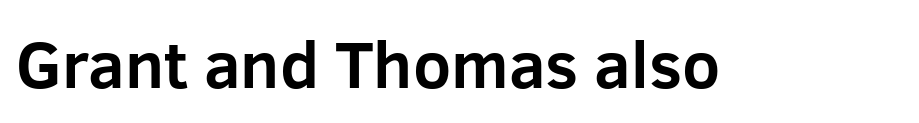
The image shows 66 px bold sans-serif type, upright; set normal letter spacing, not underlined; low stroke contrast and a medium x-height.
